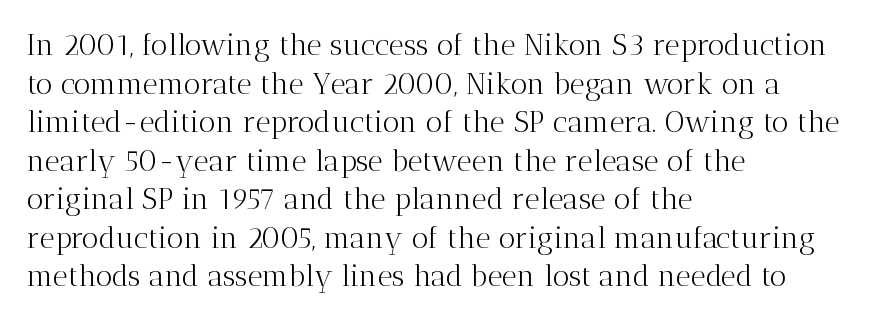
Q: Is the text bold? A: No.
Q: Is the text italic (slanted)? A: No, it is upright.
Q: Is the typeface a serif or a sans-serif typeface? A: Serif.
Q: Is the text underlined? A: No.
Q: How is the paragraph aligned? A: Left-aligned.
Q: Is the spacing between letters normal or unusually wide? A: Normal.
Q: Is the spacing between lines tight, normal or loose? A: Normal.
Q: Width (condensed, normal, or wide)? A: Normal.
Q: Stroke contrast? A: Medium.
Q: x-height? A: Medium.
Q: Monospaced? A: No.
